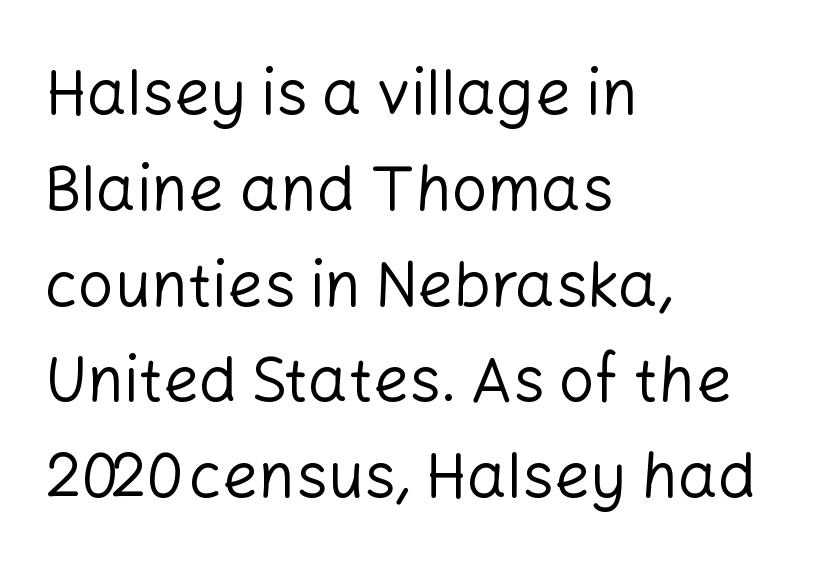
The image shows 63 px regular-weight sans-serif type, upright; set left-aligned, normal line spacing (1.52x), normal letter spacing, not underlined; low stroke contrast and a medium x-height.
